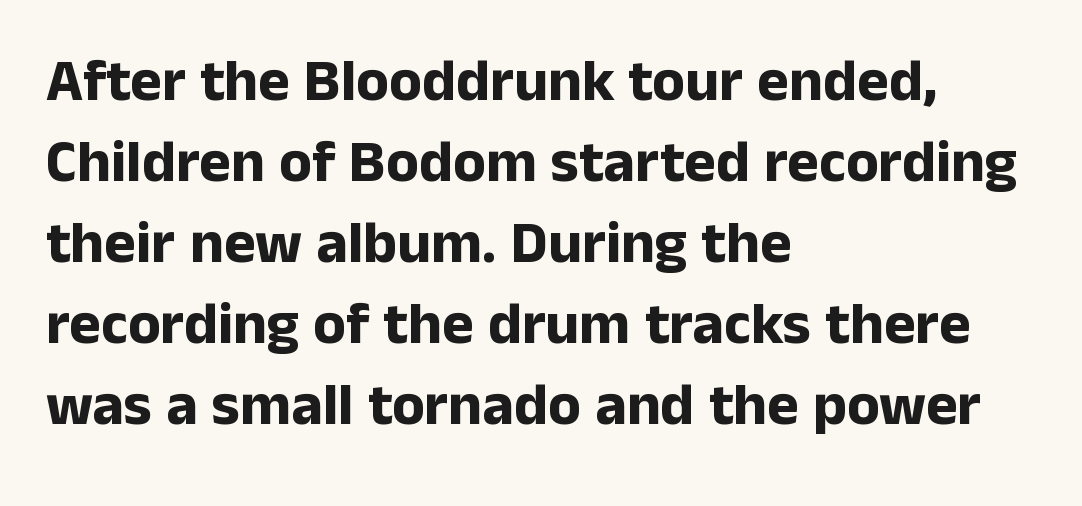
{"serif": "no", "italic": "no", "bold": "yes", "weight": "bold", "width": "normal", "stroke_contrast": "low", "x_height": "medium", "monospaced": "no", "underline": "no", "align": "left", "line_spacing": "normal", "line_spacing_ratio": 1.35, "letter_spacing": "normal", "letter_spacing_em": 0.0, "glyph_px": 60}
